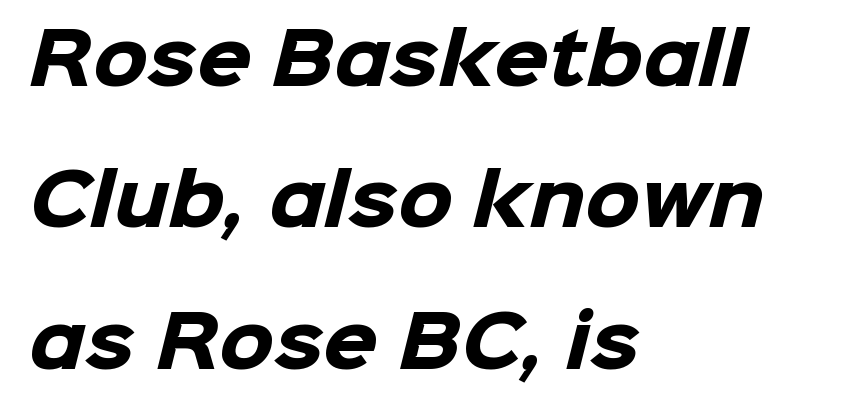
Q: Is the text bold? A: Yes.
Q: Is the typeface a serif or a sans-serif typeface? A: Sans-serif.
Q: Is the text underlined? A: No.
Q: How is the paragraph aligned? A: Left-aligned.
Q: Is the spacing between letters normal or unusually wide? A: Normal.
Q: Is the spacing between lines tight, normal or loose? A: Loose.
Q: Width (condensed, normal, or wide)? A: Normal.
Q: Stroke contrast? A: Low.
Q: x-height? A: Medium.
Q: Monospaced? A: No.
